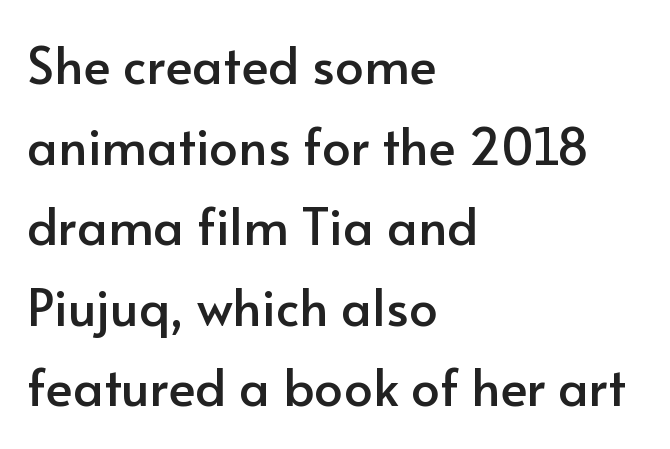
Q: Is the text italic (slanted)? A: No, it is upright.
Q: Is the typeface a serif or a sans-serif typeface? A: Sans-serif.
Q: Is the text underlined? A: No.
Q: How is the paragraph aligned? A: Left-aligned.
Q: Is the spacing between letters normal or unusually wide? A: Normal.
Q: Is the spacing between lines tight, normal or loose? A: Normal.
Q: Width (condensed, normal, or wide)? A: Normal.
Q: Stroke contrast? A: Low.
Q: x-height? A: Small.
Q: Monospaced? A: No.
